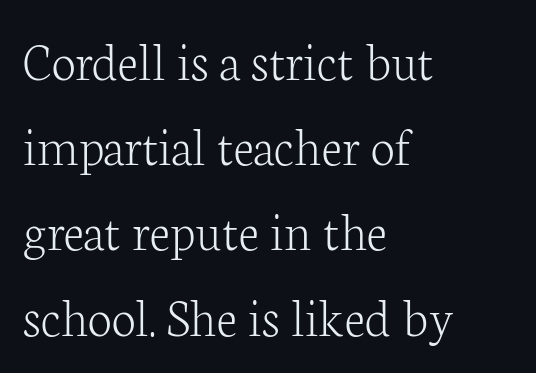
The image shows 55 px light serif type, upright; set left-aligned, normal line spacing (1.55x), normal letter spacing, not underlined; low stroke contrast and a medium x-height.
